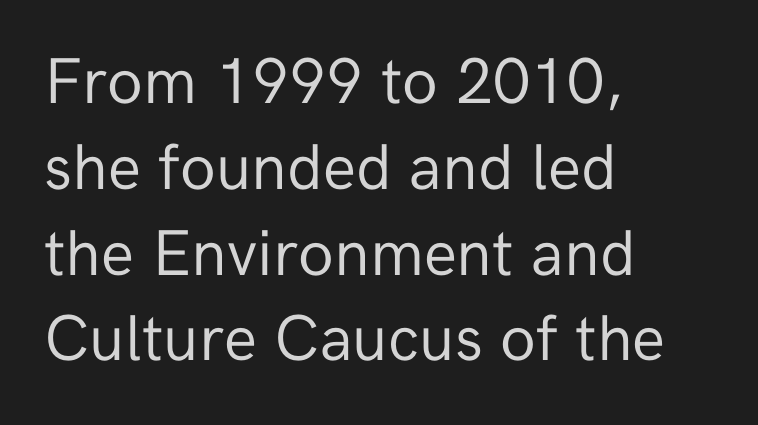
Lines of text with bare space underneath. The letters sit at their default tracking, neither squeezed nor spread. The text block is weighted toward the left margin, trailing off unevenly rightward. Counters stay open thanks to moderate or lighter strokes.
